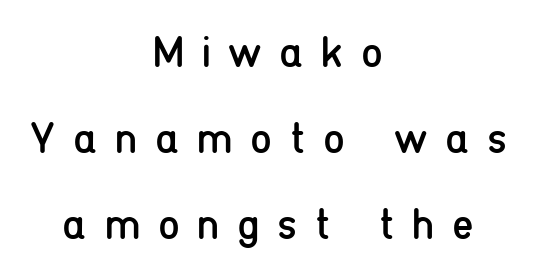
Q: Is the text bold? A: No.
Q: Is the text italic (slanted)? A: No, it is upright.
Q: Is the typeface a serif or a sans-serif typeface? A: Sans-serif.
Q: Is the text underlined? A: No.
Q: How is the paragraph aligned? A: Centered.
Q: Is the spacing between letters normal or unusually wide? A: Unusually wide.
Q: Is the spacing between lines tight, normal or loose? A: Loose.
Q: Width (condensed, normal, or wide)? A: Condensed.
Q: Stroke contrast? A: Low.
Q: x-height? A: Medium.
Q: Monospaced? A: No.
